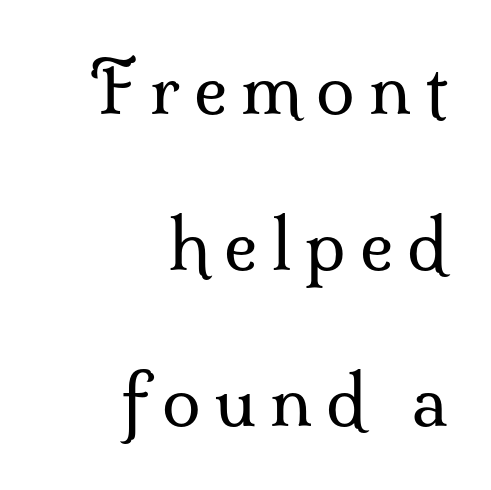
Q: Is the text bold? A: No.
Q: Is the text italic (slanted)? A: No, it is upright.
Q: Is the typeface a serif or a sans-serif typeface? A: Serif.
Q: Is the text underlined? A: No.
Q: How is the paragraph aligned? A: Right-aligned.
Q: Is the spacing between letters normal or unusually wide? A: Unusually wide.
Q: Is the spacing between lines tight, normal or loose? A: Loose.
Q: Width (condensed, normal, or wide)? A: Normal.
Q: Stroke contrast? A: Medium.
Q: x-height? A: Small.
Q: Monospaced? A: No.
